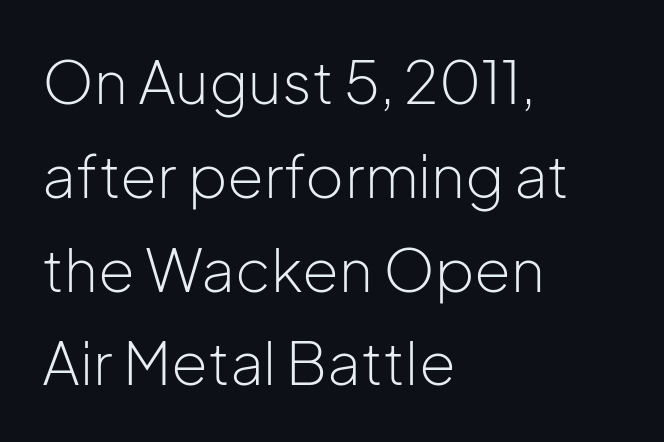
Nothing sits at the stroke ends, so this counts as sans-serif. Short note: letters normally spaced. Posture: vertical. No chunkiness to these letters — they're not bold. The compositor pushed each line to the left boundary.
